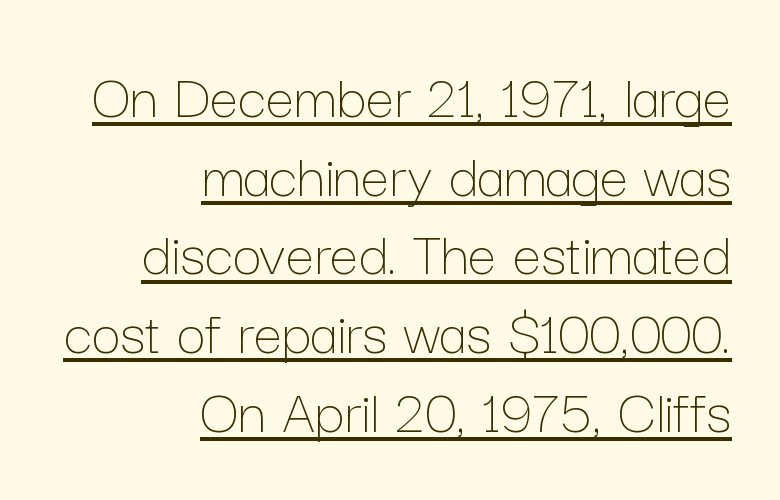
Varying glyph widths throughout — classic text-font behaviour. Notice how a bar underscores the lettering throughout. The passage shown has conventional tracking throughout. Heaviness? Minimal to ordinary, like unemphasized prose. The lettering stays uniformly vertical, giving the passage a roman look.
